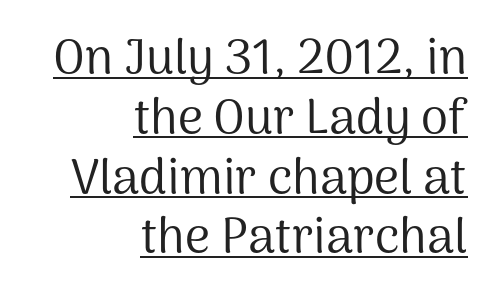
This is underlined copy, the kind a proofreader might mark for attention. The glyphs in this specimen are sans serif. A typesetter would call this zero additional tracking. The lettering stays uniformly vertical, giving the passage a roman look. Unbolded letterforms with no extra heft.
